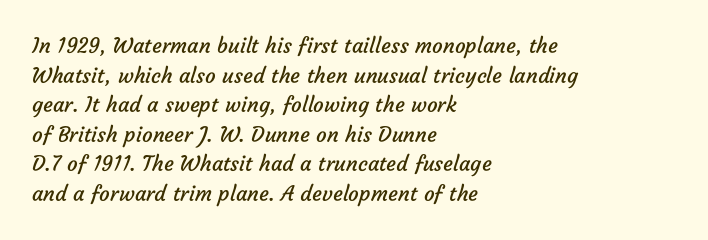
The horizontal fit of the characters is conventional and even. This sample is left-justified, so line endings fall wherever the words run out. Unbolded letterforms with no extra heft. Regular leading. Descenders hang freely into open space.
